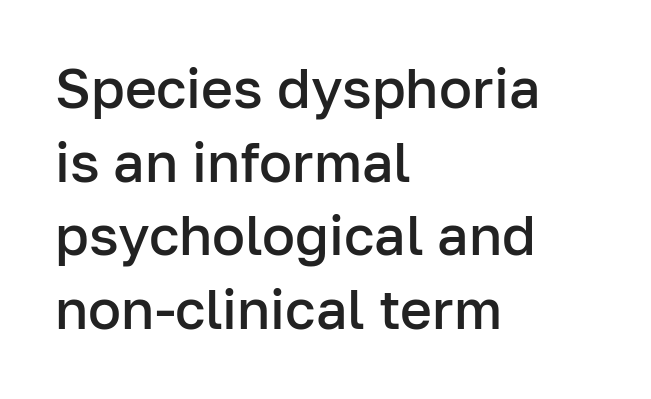
Q: Is the text bold? A: Semi-bold.
Q: Is the text italic (slanted)? A: No, it is upright.
Q: Is the typeface a serif or a sans-serif typeface? A: Sans-serif.
Q: Is the text underlined? A: No.
Q: How is the paragraph aligned? A: Left-aligned.
Q: Is the spacing between letters normal or unusually wide? A: Normal.
Q: Is the spacing between lines tight, normal or loose? A: Normal.
Q: Width (condensed, normal, or wide)? A: Normal.
Q: Stroke contrast? A: Low.
Q: x-height? A: Medium.
Q: Monospaced? A: No.
